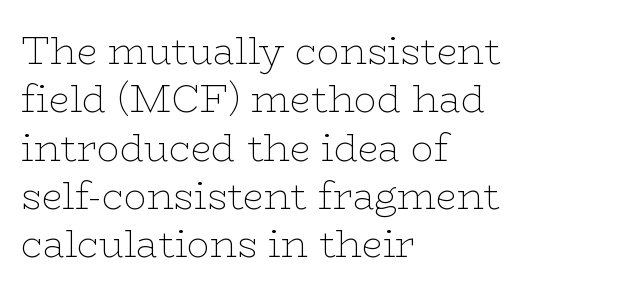
{"serif": "yes", "italic": "no", "bold": "no", "weight": "thin", "width": "wide", "stroke_contrast": "low", "x_height": "medium", "monospaced": "no", "underline": "no", "align": "left", "line_spacing": "normal", "line_spacing_ratio": 1.27, "letter_spacing": "normal", "letter_spacing_em": 0.0, "glyph_px": 38}
